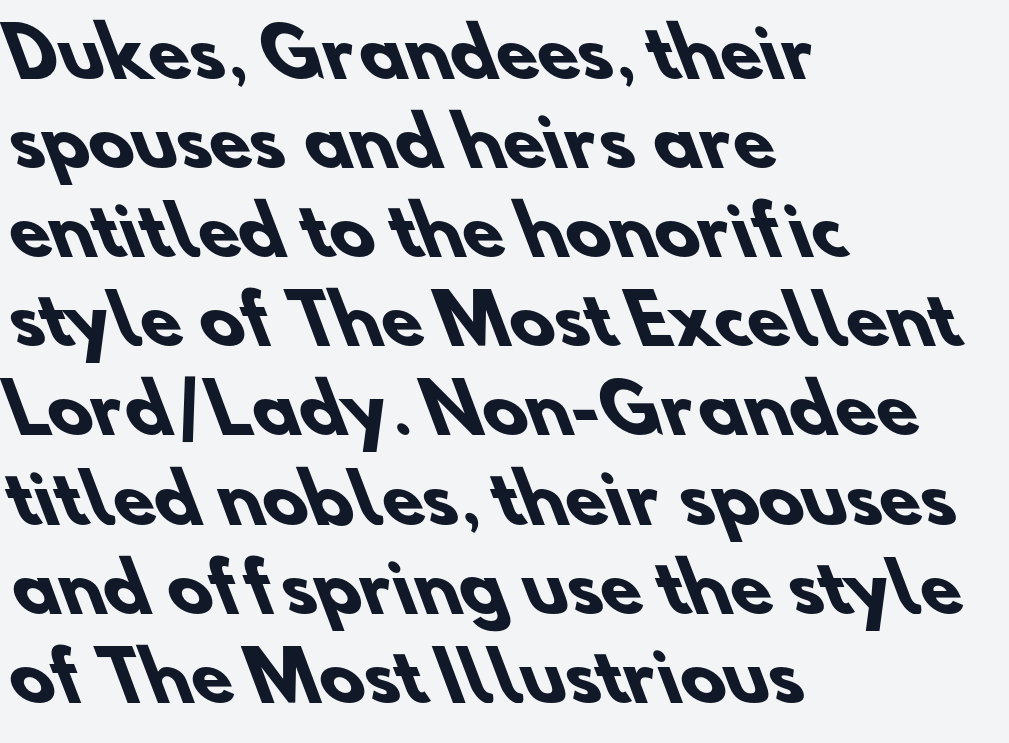
Q: Is the text bold? A: Yes.
Q: Is the typeface a serif or a sans-serif typeface? A: Sans-serif.
Q: Is the text underlined? A: No.
Q: How is the paragraph aligned? A: Left-aligned.
Q: Is the spacing between letters normal or unusually wide? A: Normal.
Q: Is the spacing between lines tight, normal or loose? A: Normal.
Q: Width (condensed, normal, or wide)? A: Normal.
Q: Stroke contrast? A: Low.
Q: x-height? A: Small.
Q: Monospaced? A: No.
